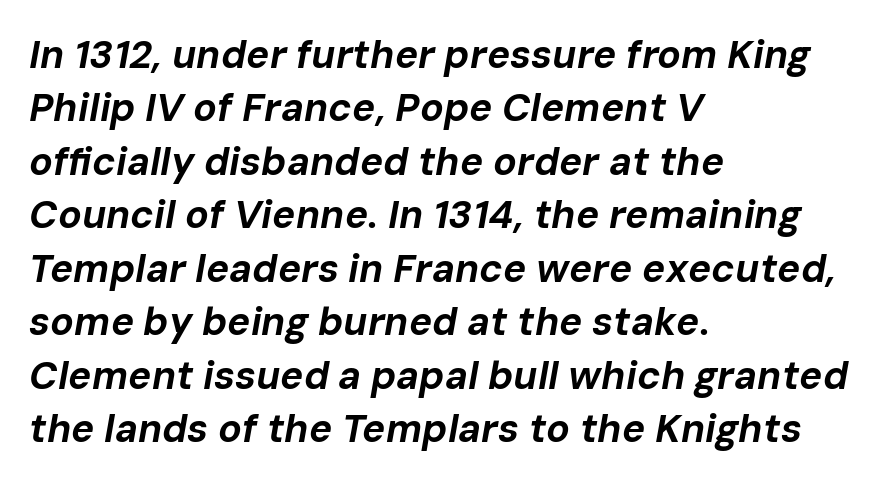
The letters advance in unequal steps, a hallmark of proportional type. The zone under the glyphs is completely vacant. Slant detected: the letters are inclined. Quick note: interline space is typical. Students, this is bold: see how much ink each stroke carries. Nothing unusual about the tracking: characters are spaced as the font intends.
